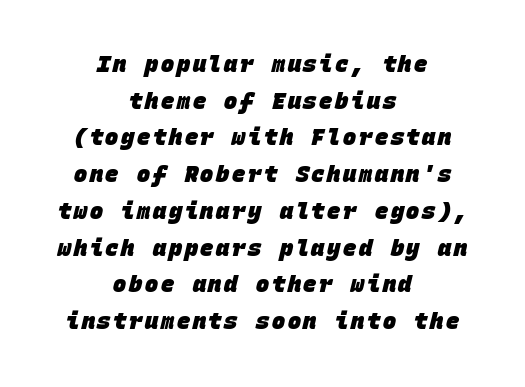
Q: Is the text bold? A: Yes.
Q: Is the text underlined? A: No.
Q: How is the paragraph aligned? A: Centered.
Q: Is the spacing between lines tight, normal or loose? A: Normal.
